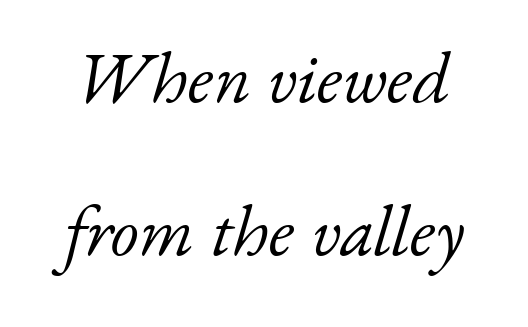
Q: Is the text bold? A: No.
Q: Is the text italic (slanted)? A: Yes, it leans right by about 17 degrees.
Q: Is the typeface a serif or a sans-serif typeface? A: Serif.
Q: Is the text underlined? A: No.
Q: Is the spacing between letters normal or unusually wide? A: Normal.
Q: Is the spacing between lines tight, normal or loose? A: Loose.
Q: Width (condensed, normal, or wide)? A: Normal.
Q: Stroke contrast? A: Low.
Q: x-height? A: Small.
Q: Monospaced? A: No.
